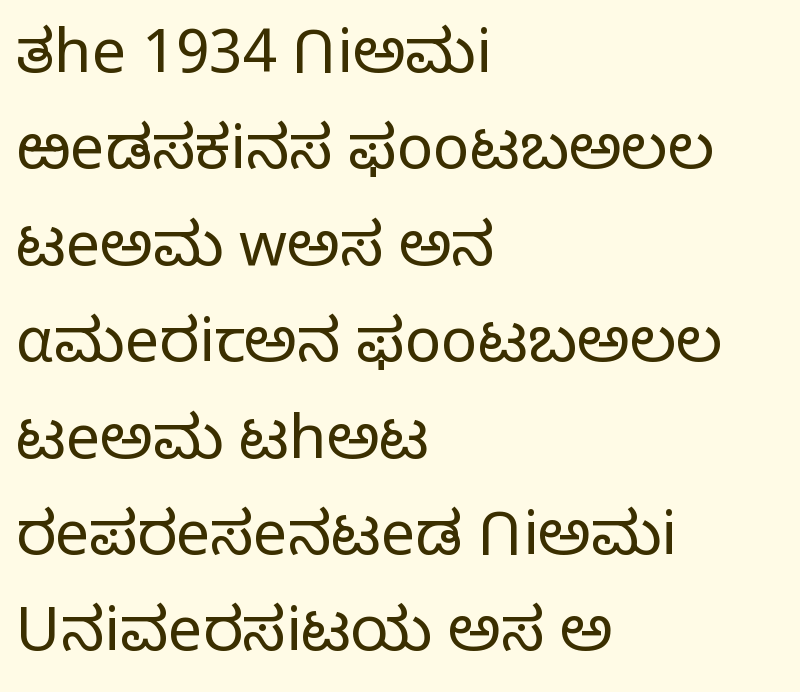
{"serif": "no", "italic": "no", "bold": "no", "weight": "light", "width": "normal", "stroke_contrast": "low", "x_height": "medium", "monospaced": "no", "underline": "no", "align": "left", "line_spacing": "normal", "line_spacing_ratio": 1.58, "letter_spacing": "normal", "letter_spacing_em": 0.0, "glyph_px": 61}
